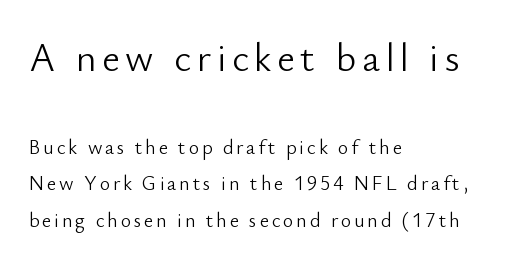
Q: Is the text bold? A: No.
Q: Is the text italic (slanted)? A: No, it is upright.
Q: Is the typeface a serif or a sans-serif typeface? A: Sans-serif.
Q: Is the text underlined? A: No.
Q: How is the paragraph aligned? A: Left-aligned.
Q: Which block of text is set in a larger size, the first (top) or the second (bottom)? A: The first (top) one.
Q: Width (condensed, normal, or wide)? A: Normal.
Q: Stroke contrast? A: Low.
Q: x-height? A: Small.
Q: Monospaced? A: No.
